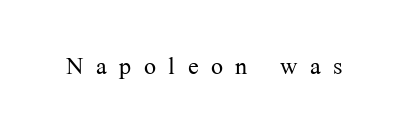
Q: Is the text bold? A: No.
Q: Is the text italic (slanted)? A: No, it is upright.
Q: Is the typeface a serif or a sans-serif typeface? A: Serif.
Q: Is the text underlined? A: No.
Q: Is the spacing between letters normal or unusually wide? A: Unusually wide.
Q: Width (condensed, normal, or wide)? A: Normal.
Q: Stroke contrast? A: Medium.
Q: x-height? A: Medium.
Q: Monospaced? A: No.
